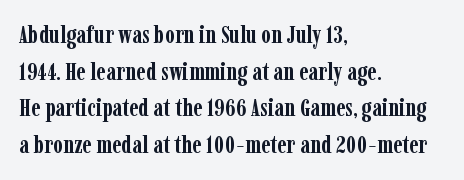
The image shows 25 px bold type, upright; set left-aligned, normal line spacing (1.47x), normal letter spacing, not underlined.
